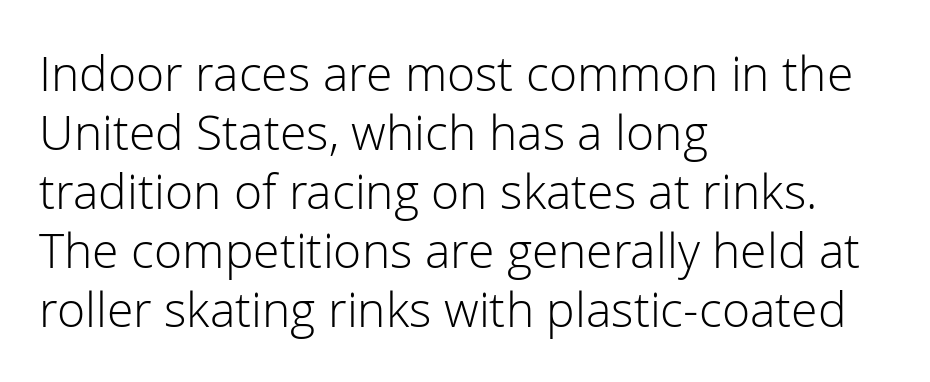
The image shows 48 px light sans-serif type, upright; set left-aligned, line spacing 1.23x, normal letter spacing, not underlined; low stroke contrast and a medium x-height.
